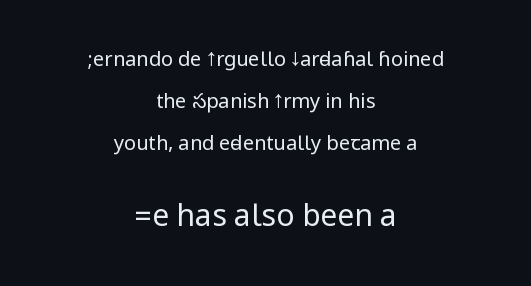
The image shows 30 px regular-weight, condensed sans-serif type, upright; set centered, loose line spacing (2.11x), normal letter spacing, not underlined; the second (bottom) block is 1.5x larger; low stroke contrast.
